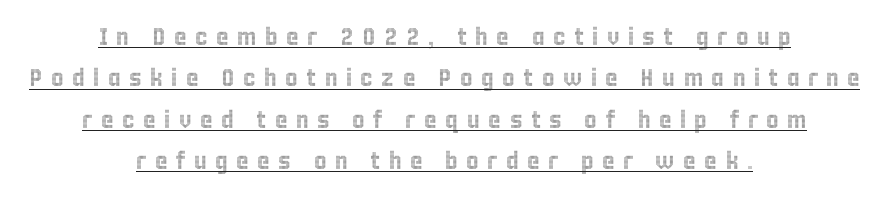
The image shows 24 px text type, upright; set centered, line spacing 1.72x, unusually wide letter spacing (+0.35 em), underlined.
